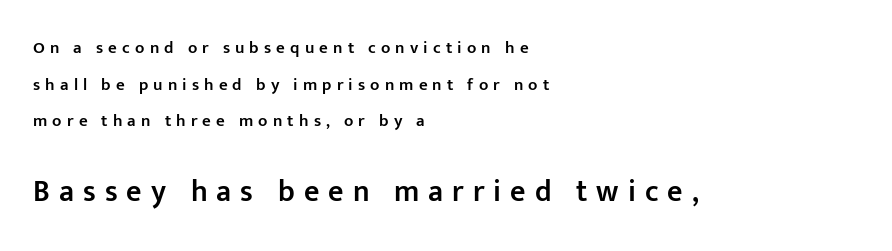
Compared with an ordinary text face, these strokes are moderately heavier — a semibold. Every character sits straight up, as roman type does. Underline: absent. Spacing verdict: proportional, widths tailored to each character. Scale increases going downward across the two blocks.
